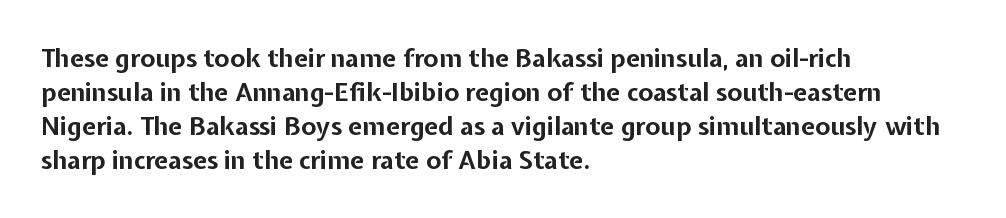
Q: Is the text bold? A: Yes.
Q: Is the text italic (slanted)? A: No, it is upright.
Q: Is the text underlined? A: No.
Q: How is the paragraph aligned? A: Left-aligned.
Q: Is the spacing between letters normal or unusually wide? A: Normal.
Q: Is the spacing between lines tight, normal or loose? A: Normal.
